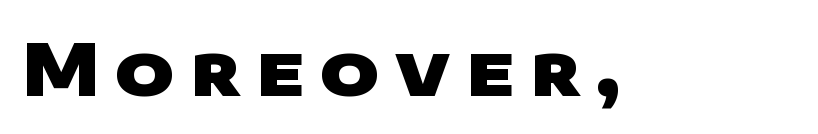
{"serif": "no", "bold": "yes", "weight": "heavy", "width": "wide", "stroke_contrast": "low", "x_height": "large", "monospaced": "no", "underline": "no", "letter_spacing": "wide", "letter_spacing_em": 0.22, "glyph_px": 71}
